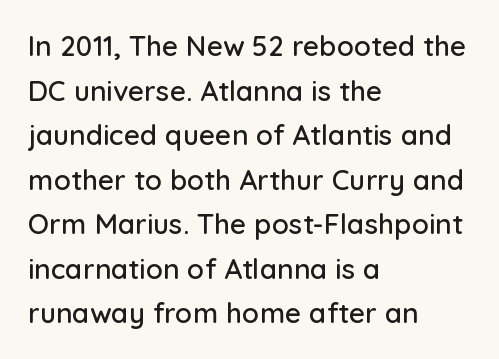
The image shows 28 px sans-serif type, upright; set left-aligned, normal line spacing (1.59x), normal letter spacing, not underlined; low stroke contrast and a medium x-height.
